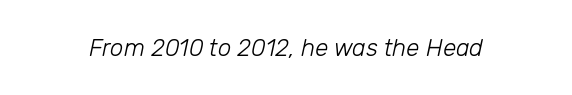
The image shows 24 px text type, italic (leaning right); set normal letter spacing, not underlined.
